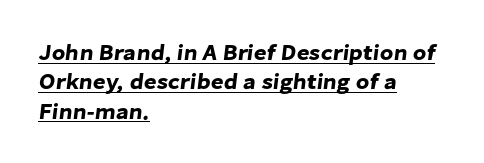
Is there much room between lines? A standard amount, neither cramped nor airy. Words appear dense and cohesive because spacing is normal. This sample is left-justified, so line endings fall wherever the words run out. Descenders here cross a horizontal rule under the line.
